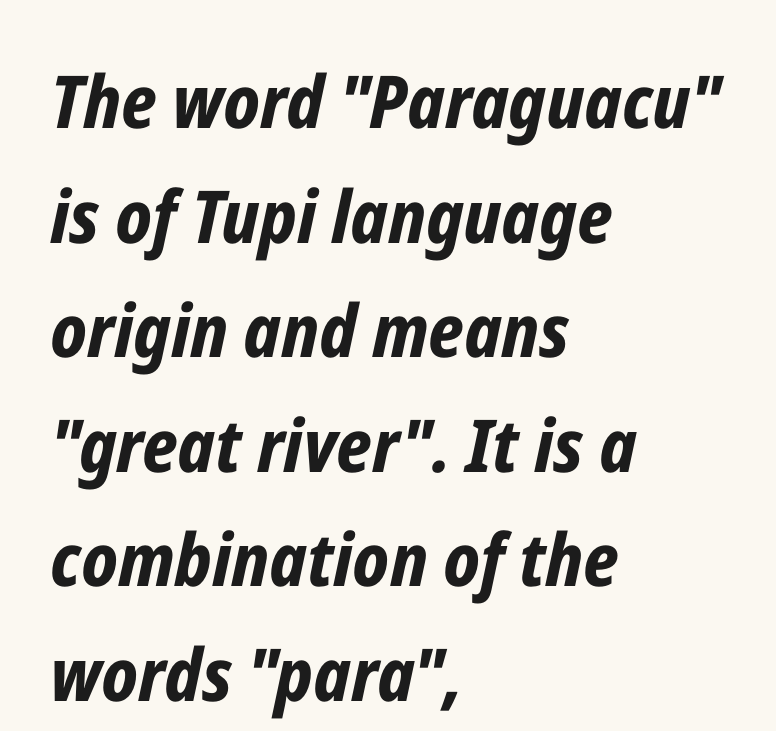
Q: Is the text bold? A: Yes.
Q: Is the text italic (slanted)? A: Yes, it leans right by about 12 degrees.
Q: Is the text underlined? A: No.
Q: How is the paragraph aligned? A: Left-aligned.
Q: Is the spacing between letters normal or unusually wide? A: Normal.
Q: Is the spacing between lines tight, normal or loose? A: Normal.
Q: Width (condensed, normal, or wide)? A: Condensed.
Q: Stroke contrast? A: Low.
Q: x-height? A: Medium.
Q: Monospaced? A: No.
